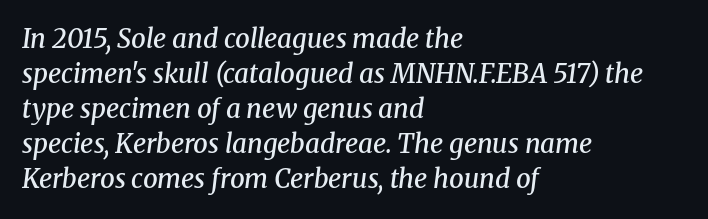
Anything drawn beneath the words? Only blank space. If you measured baseline to baseline, you'd find a middling distance. Between one letter and the next there's only the usual sliver of space. Leftover space on each line is placed entirely after the last word. Is the type slanted? Yes — the strokes lean at a clear angle. Typesetter's note: demi weight, one step under bold.
